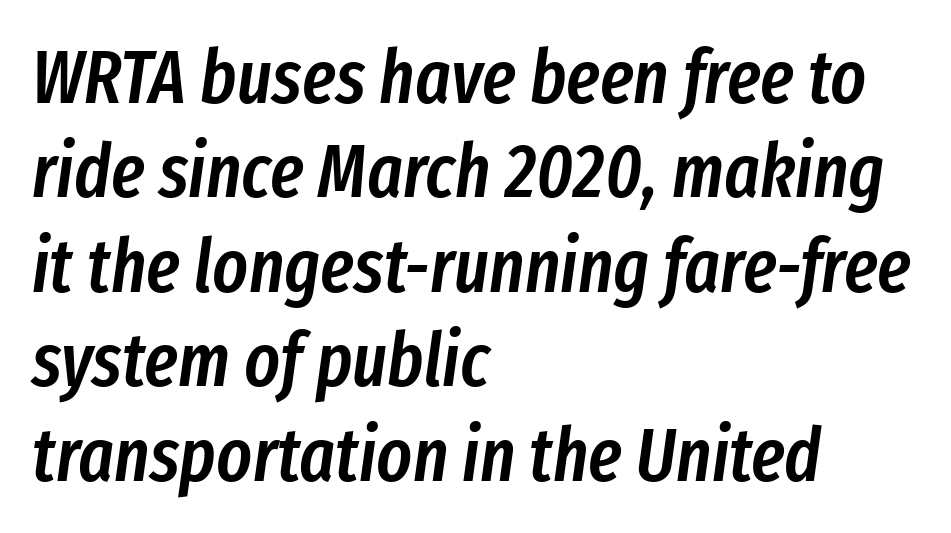
The image shows 75 px semibold, condensed type, italic (leaning right); set left-aligned, normal line spacing (1.26x), normal letter spacing, not underlined; low stroke contrast and a medium x-height.
